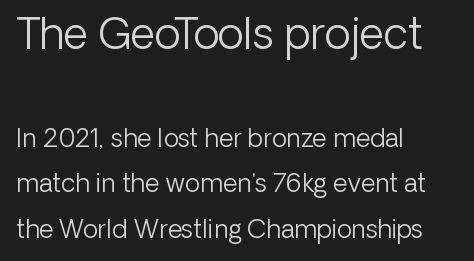
{"serif": "no", "italic": "no", "bold": "no", "weight": "light", "width": "normal", "stroke_contrast": "low", "x_height": "medium", "monospaced": "no", "underline": "no", "align": "left", "line_spacing_ratio": 1.81, "letter_spacing": "normal", "letter_spacing_em": 0.0, "larger_block": "first", "size_ratio": 1.72, "glyph_px": 43}
